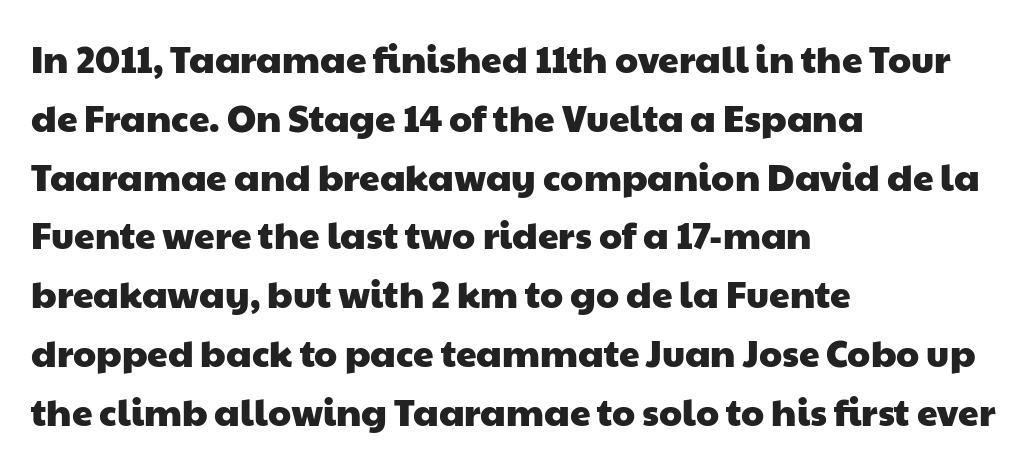
The image shows 37 px wide sans-serif type; set left-aligned, normal line spacing (1.59x), normal letter spacing, not underlined; low stroke contrast and a medium x-height.
